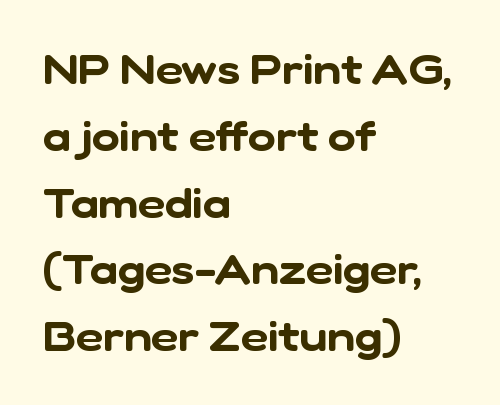
To sum up the face: it is a sans, with no serifs. Line starts are locked; line ends wander. Glyph-to-glyph distance matches everyday printed text. Here the designer chose a conventional face with non-uniform glyph widths. Clear beneath every line of the passage.
